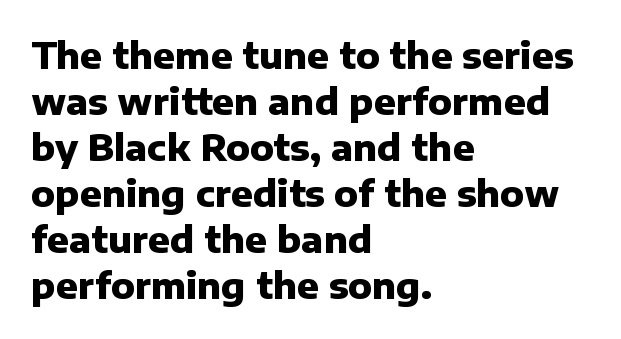
{"serif": "no", "italic": "no", "bold": "yes", "weight": "heavy", "width": "normal", "stroke_contrast": "low", "x_height": "medium", "monospaced": "no", "underline": "no", "align": "left", "line_spacing": "normal", "line_spacing_ratio": 1.28, "letter_spacing": "normal", "letter_spacing_em": 0.0, "glyph_px": 36}
